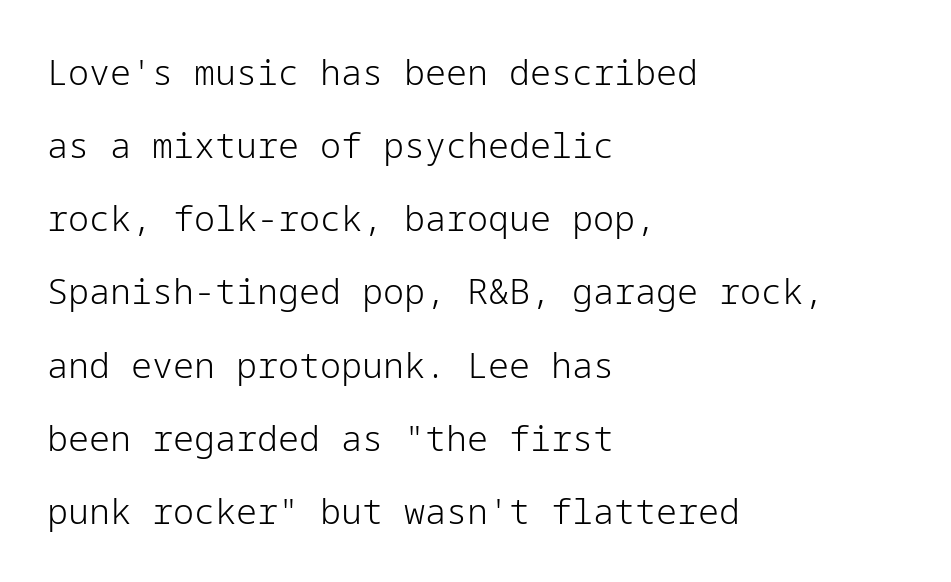
The image shows 35 px light sans-serif type, upright; set left-aligned, loose line spacing (2.09x), normal letter spacing, not underlined; low stroke contrast and a medium x-height.
